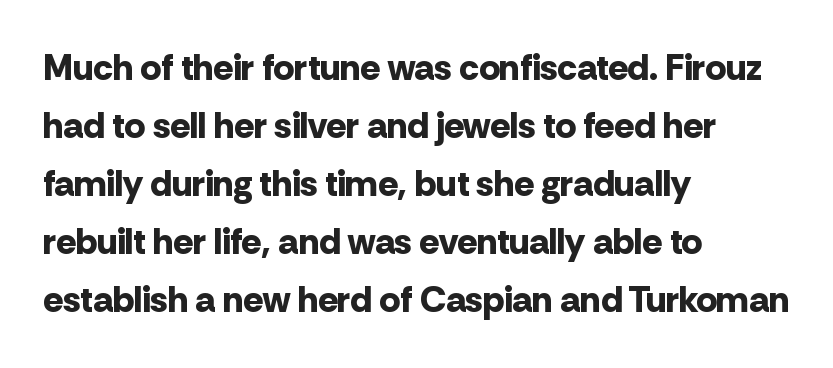
{"serif": "no", "italic": "no", "bold": "yes", "weight": "bold", "width": "normal", "stroke_contrast": "low", "x_height": "medium", "monospaced": "no", "underline": "no", "align": "left", "line_spacing": "normal", "line_spacing_ratio": 1.57, "letter_spacing": "normal", "letter_spacing_em": 0.0, "glyph_px": 37}
